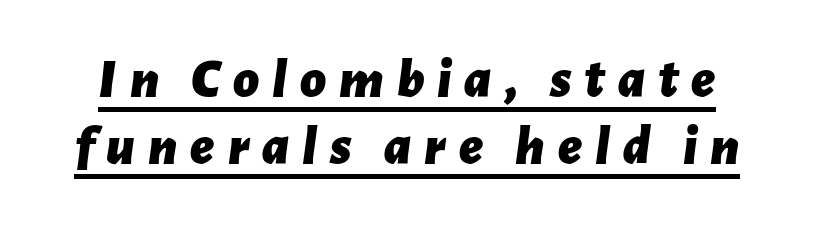
Observe the wide spacing: letters keep a clear distance from each other. Character widths vary here, with narrow letters taking less room than wide ones. Emphasis is given by a line drawn under the lettering. In terms of posture, this sample is oblique. Heft: maximum for text — a bold.
